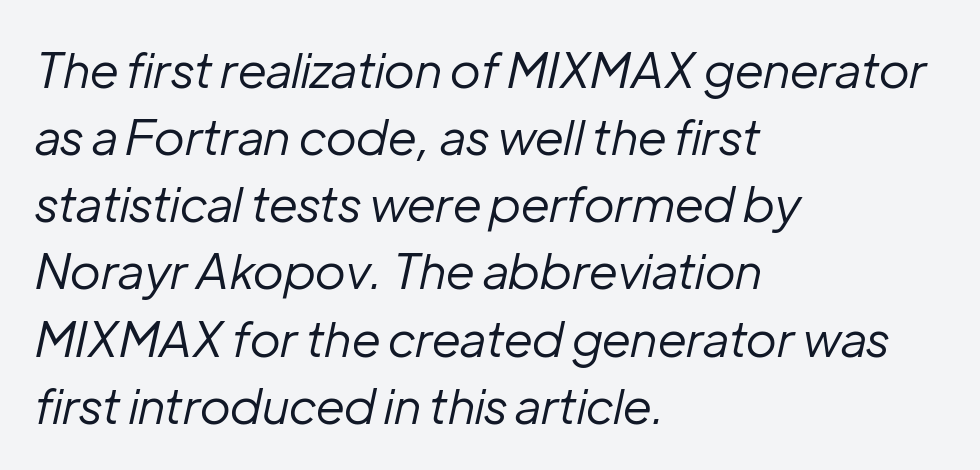
{"italic": "yes", "lean": "right", "slant_degrees": 12, "bold": "no", "weight": "regular", "width": "normal", "stroke_contrast": "low", "x_height": "medium", "monospaced": "no", "underline": "no", "align": "left", "line_spacing": "normal", "line_spacing_ratio": 1.37, "letter_spacing": "normal", "letter_spacing_em": 0.0, "glyph_px": 49}
